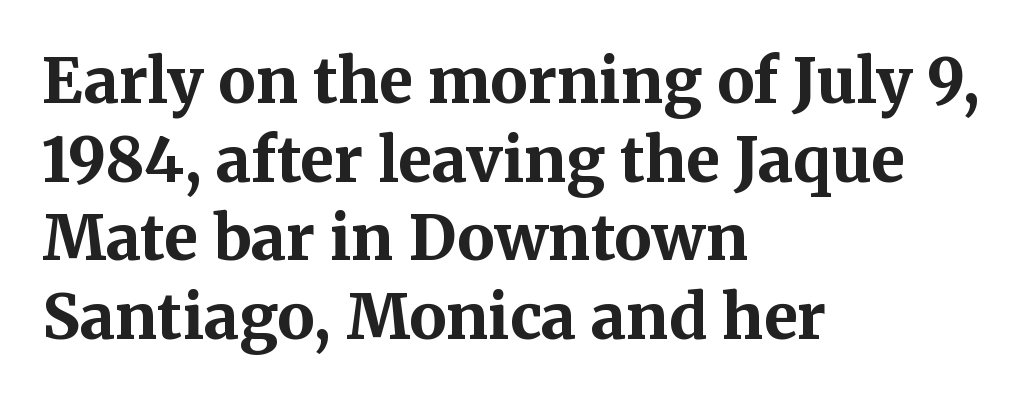
{"serif": "yes", "italic": "no", "bold": "yes", "weight": "bold", "width": "normal", "stroke_contrast": "medium", "x_height": "medium", "monospaced": "no", "underline": "no", "align": "left", "line_spacing": "normal", "line_spacing_ratio": 1.27, "letter_spacing": "normal", "letter_spacing_em": 0.0, "glyph_px": 62}
